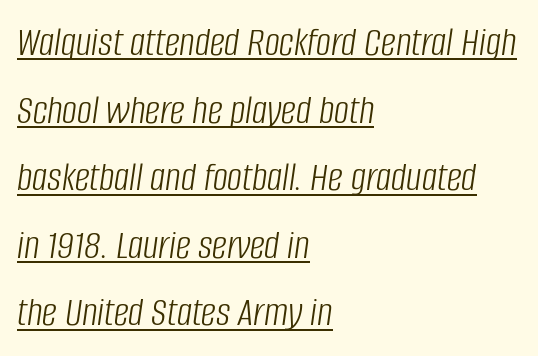
Q: Is the text bold? A: No.
Q: Is the text italic (slanted)? A: Yes, it leans right by about 8 degrees.
Q: Is the text underlined? A: Yes.
Q: How is the paragraph aligned? A: Left-aligned.
Q: Is the spacing between letters normal or unusually wide? A: Normal.
Q: Is the spacing between lines tight, normal or loose? A: Normal.
Q: Width (condensed, normal, or wide)? A: Condensed.
Q: Stroke contrast? A: Low.
Q: x-height? A: Large.
Q: Monospaced? A: No.
